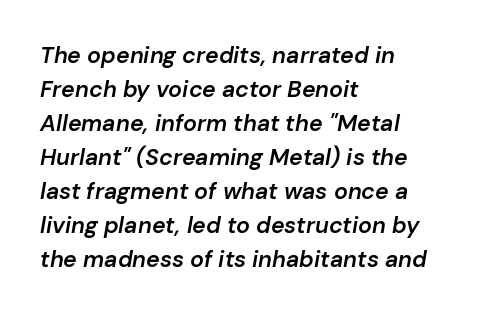
Each line starts at the same left margin while the right side varies. Any mark beneath the type? The region is blank. In terms of leading, this rendering sits right in the middle. This rendering leaves character spacing at its baseline value. Caption: semibold face, moderately heavy strokes.
